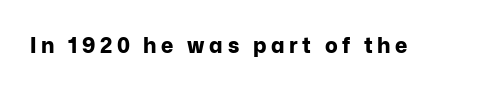
The image shows 21 px bold type, upright; set unusually wide letter spacing (+0.22 em), not underlined.
